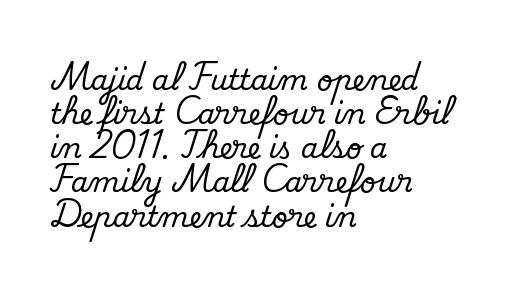
Q: Is the text italic (slanted)? A: Yes.
Q: Is the typeface a serif or a sans-serif typeface? A: Serif.
Q: Is the text underlined? A: No.
Q: How is the paragraph aligned? A: Left-aligned.
Q: Is the spacing between letters normal or unusually wide? A: Normal.
Q: Width (condensed, normal, or wide)? A: Normal.
Q: Stroke contrast? A: Medium.
Q: x-height? A: Small.
Q: Monospaced? A: No.
